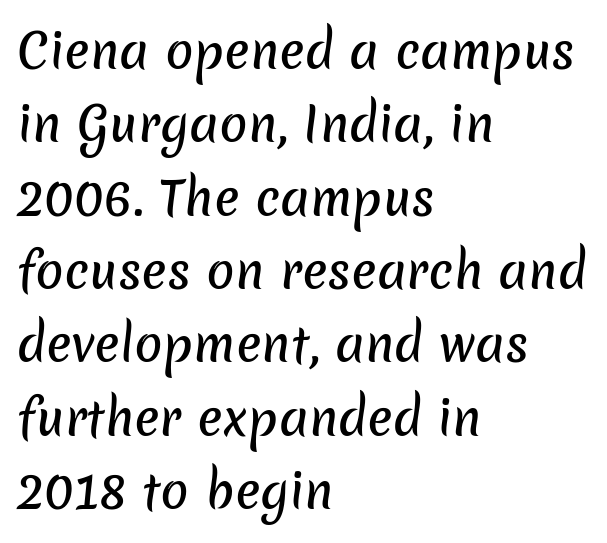
{"serif": "no", "width": "normal", "stroke_contrast": "low", "x_height": "medium", "monospaced": "no", "underline": "no", "align": "left", "line_spacing": "normal", "line_spacing_ratio": 1.56, "letter_spacing": "normal", "letter_spacing_em": 0.0, "glyph_px": 47}
